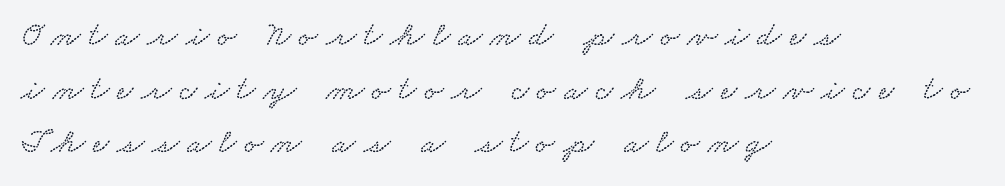
Q: Is the text underlined? A: No.
Q: How is the paragraph aligned? A: Left-aligned.
Q: Is the spacing between letters normal or unusually wide? A: Unusually wide.
Q: Is the spacing between lines tight, normal or loose? A: Normal.
Q: Width (condensed, normal, or wide)? A: Wide.
Q: Stroke contrast? A: Low.
Q: x-height? A: Small.
Q: Monospaced? A: No.
